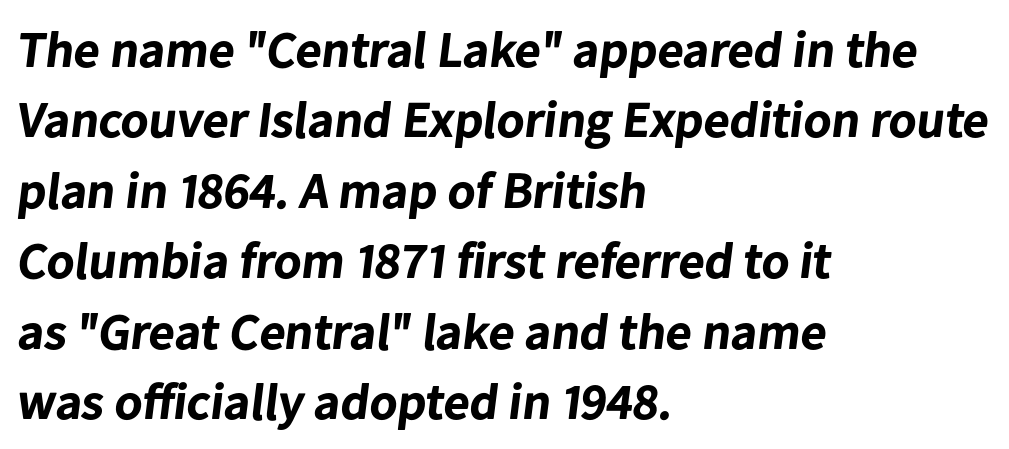
Letters rest on an invisible, unmarked baseline. How would I describe the line gaps? Plain and ordinary. Compared with typical body copy, the letter spacing here is the same. A typesetter would call this proportional, since set widths differ per character.
